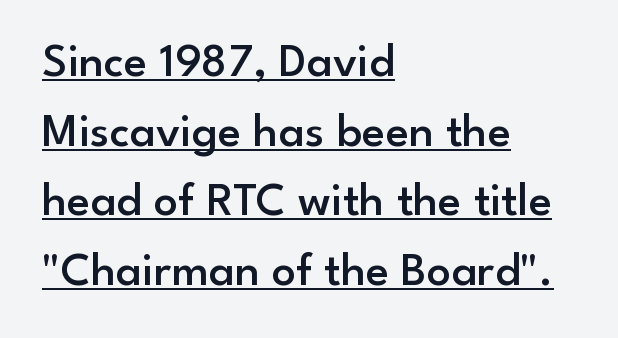
The image shows 48 px semibold sans-serif type, upright; set left-aligned, normal line spacing (1.45x), normal letter spacing, underlined; low stroke contrast and a small x-height.
